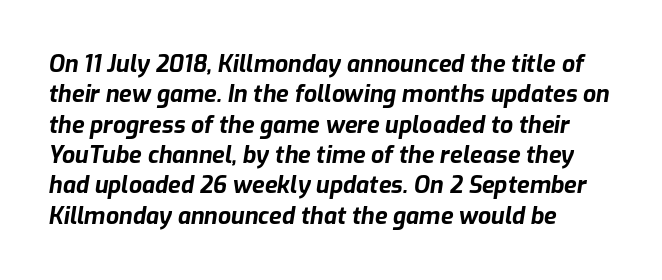
The image shows 23 px bold type, italic (leaning right); set left-aligned, normal line spacing (1.32x), normal letter spacing, not underlined.
